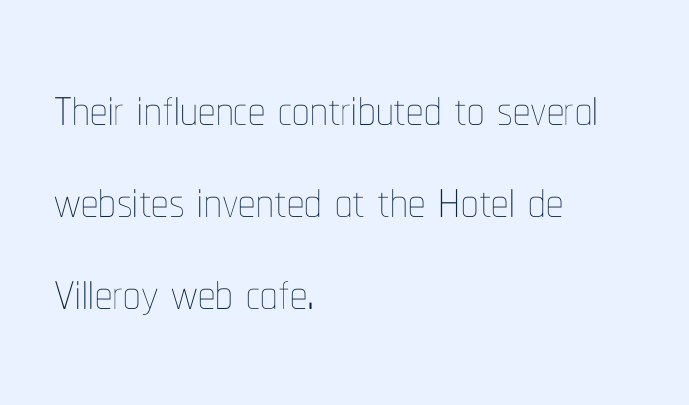
The image shows 69 px thin, condensed type, upright; set left-aligned, normal line spacing (1.33x), normal letter spacing, not underlined; low stroke contrast and a medium x-height.
